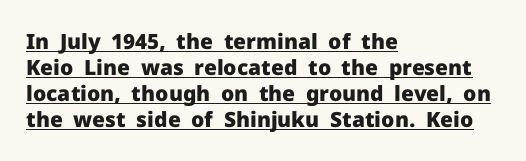
The image shows 21 px bold type, upright; set left-aligned, line spacing 1.24x, normal letter spacing, underlined.
